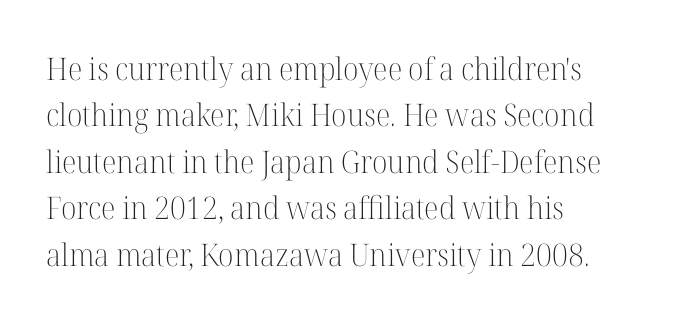
Q: Is the text bold? A: No.
Q: Is the text italic (slanted)? A: No, it is upright.
Q: Is the typeface a serif or a sans-serif typeface? A: Serif.
Q: Is the text underlined? A: No.
Q: How is the paragraph aligned? A: Left-aligned.
Q: Is the spacing between letters normal or unusually wide? A: Normal.
Q: Is the spacing between lines tight, normal or loose? A: Normal.
Q: Width (condensed, normal, or wide)? A: Normal.
Q: Stroke contrast? A: High.
Q: x-height? A: Medium.
Q: Monospaced? A: No.
